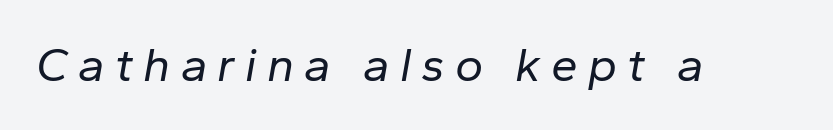
The image shows 48 px regular-weight type, italic (leaning right); set unusually wide letter spacing (+0.21 em), not underlined; low stroke contrast and a medium x-height.
